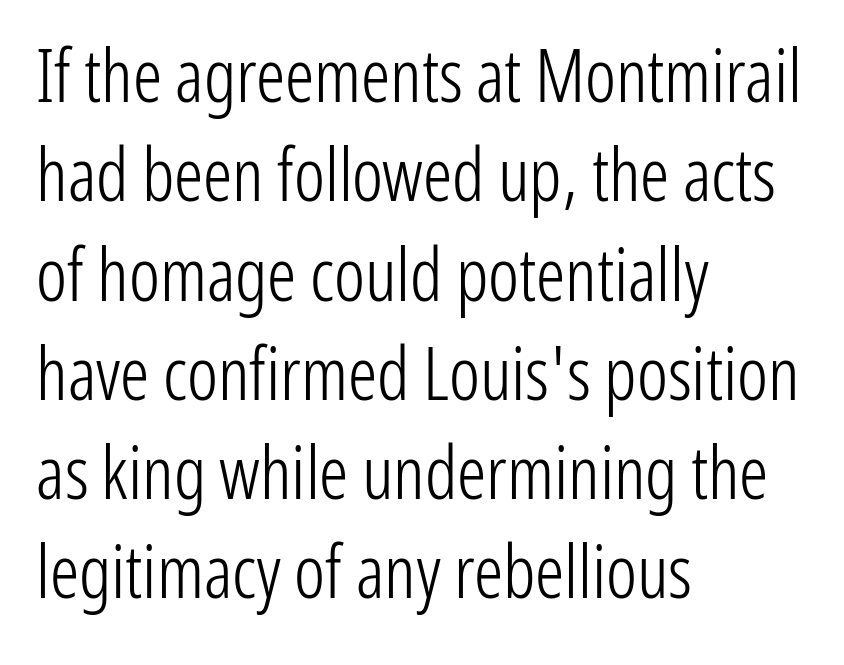
The image shows 73 px light, condensed sans-serif type, upright; set left-aligned, normal line spacing (1.36x), normal letter spacing, not underlined; low stroke contrast and a medium x-height.
